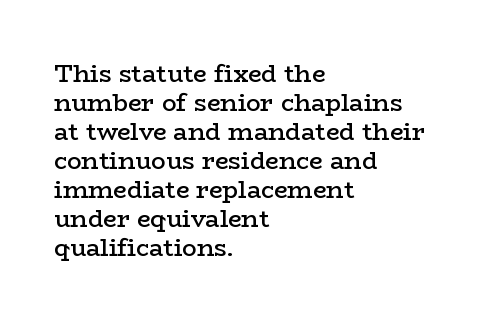
{"italic": "no", "bold": "semi", "underline": "no", "align": "left", "line_spacing_ratio": 1.21, "letter_spacing": "normal", "letter_spacing_em": 0.0, "glyph_px": 24}
